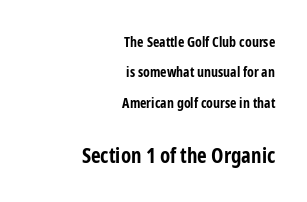
Size hierarchy here favors the trailing block over the leading one. If you drew a ruler down the right edge, every line would touch it. Words float on clear page, feet unadorned. Regarding leading, the lines here are spaced well apart. The tracking reads as untouched default to a designer's eye. Is the type bold? Yes — the strokes are clearly thick and heavy.
